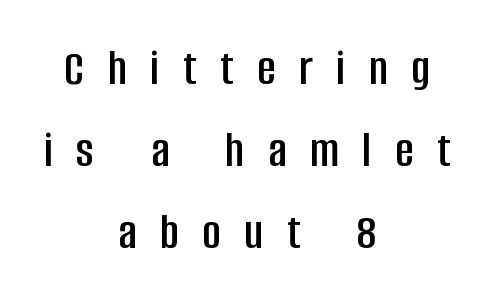
Caption: multi-line text, centered on the measure. Check where the strokes stop: nothing finishes them off — pure sans. In terms of letterspacing, this is a distinctly airy, spread setting. Rule under the text: the space is simply empty.
